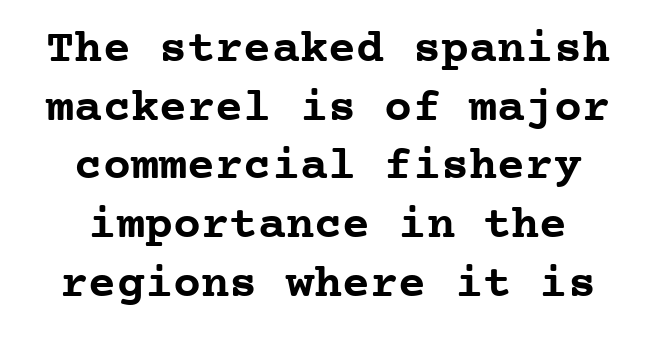
The passage is arranged like a title page — every line centered. The string is rendered with underlining switched off. Font category for this specimen: serif. The rows are spaced the way most documents space them. The characters look thick and weighty, a clear bold. Rendered with straight, roman letterforms.
